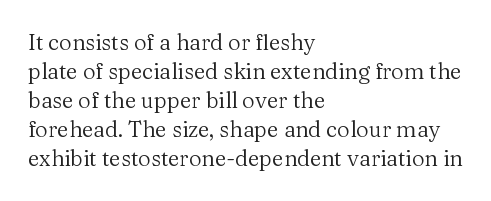
{"italic": "no", "bold": "no", "underline": "no", "align": "left", "line_spacing": "normal", "line_spacing_ratio": 1.32, "letter_spacing": "normal", "letter_spacing_em": 0.0, "glyph_px": 22}
